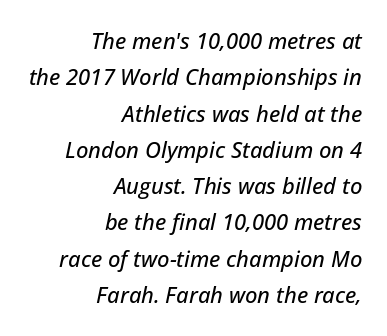
Q: Is the text italic (slanted)? A: Yes, it leans right by about 12 degrees.
Q: Is the text underlined? A: No.
Q: How is the paragraph aligned? A: Right-aligned.
Q: Is the spacing between letters normal or unusually wide? A: Normal.
Q: Is the spacing between lines tight, normal or loose? A: Normal.
